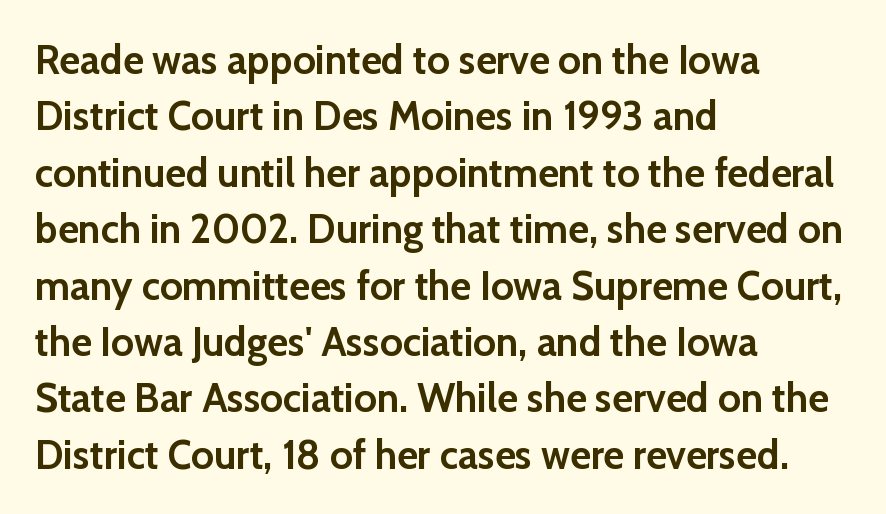
Teacher's note: observe the even left margin — that is flush-left alignment. Strokes here are thick enough to call this a true bold. Character widths vary here, with narrow letters taking less room than wide ones. Quick note: not italic, upright. Regarding serifs, this sample does without them.
